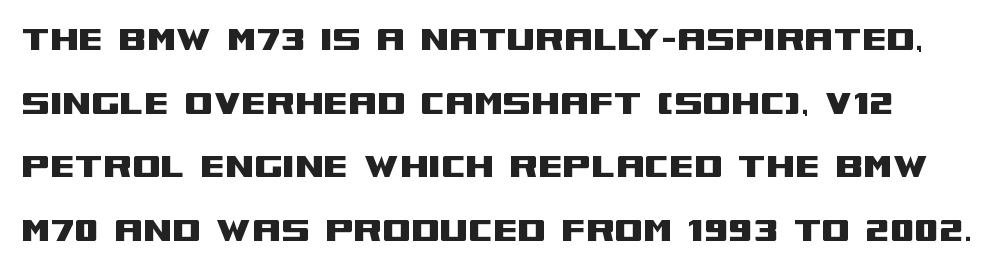
This rendering features lettering with no underline. Is there any slant? The stems are plumb. Varying glyph widths throughout — classic text-font behaviour. Does extra space separate the letters? No, they use regular spacing. A typesetter would label this face a sans.
